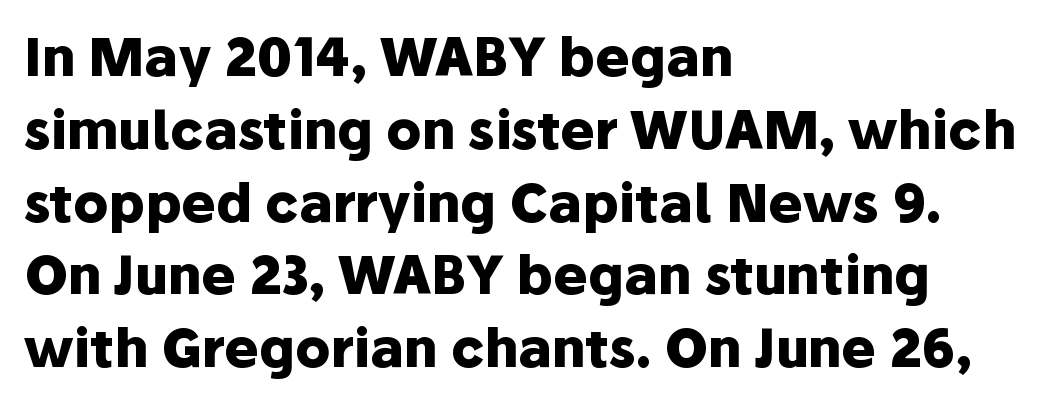
The image shows 52 px heavy sans-serif type, upright; set left-aligned, normal line spacing (1.4x), normal letter spacing, not underlined; low stroke contrast and a medium x-height.
